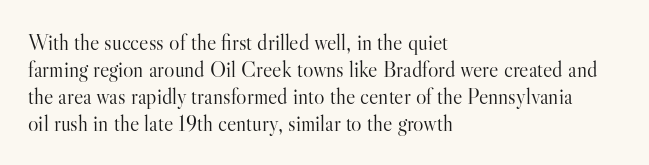
Honestly, the letter spacing is just normal — you wouldn't notice it. A student would call this left alignment; a typographer would say flush left, rag right. The font sits on the lighter half of the weight spectrum, regular included. Just letters on the line, the space beneath them empty.
